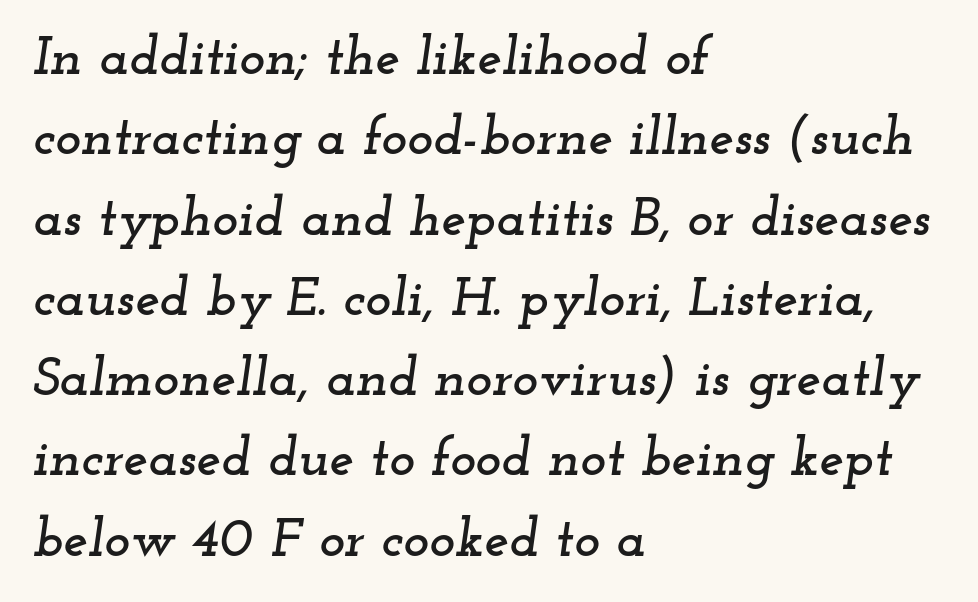
A typesetter would label this face a serif. Think of a printed novel: that variable character pitch is what you see here. These lines were composed using italics. Any mark beneath the type? The region is blank. The line texture is even and compact thanks to regular tracking. Whoever set this chose a conventional vertical rhythm.
